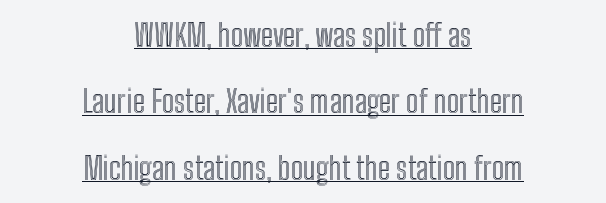
The image shows 31 px condensed type, upright; set centered, loose line spacing (2.14x), normal letter spacing, underlined; a medium x-height.
